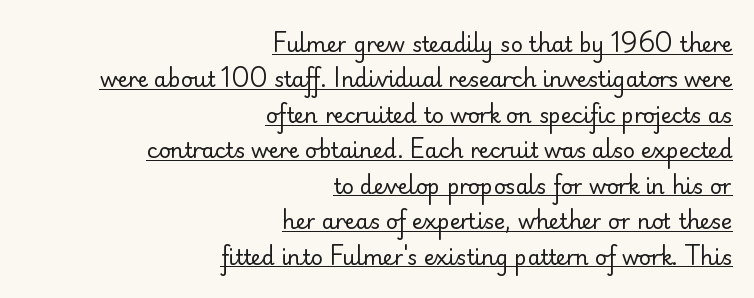
The image shows 21 px text type, upright; set right-aligned, normal line spacing (1.69x), normal letter spacing, underlined.
